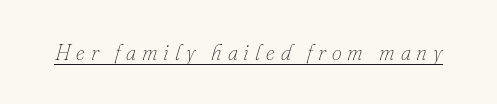
Compared with typical body copy, the letter spacing here is much looser. Stroke mass is kept to a normal reading level or below. Is there an underline? Yes — a line sits under the letters. Does the lettering tilt? It does — this is italic.
